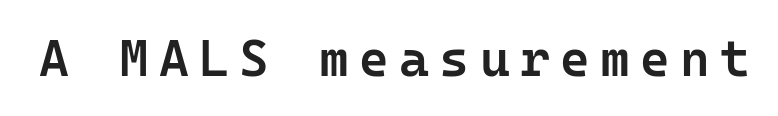
The image shows 51 px semibold sans-serif type, upright, monospaced; set unusually wide letter spacing (+0.2 em), not underlined; low stroke contrast and a medium x-height.
